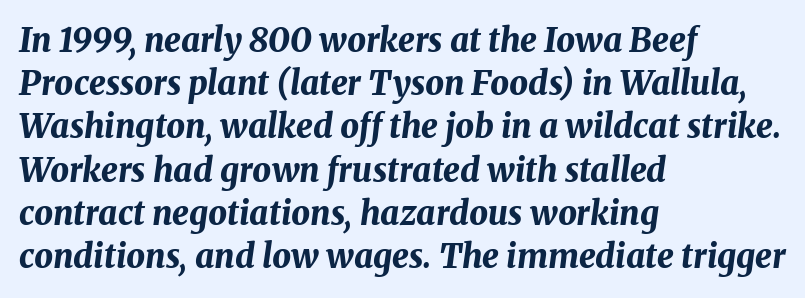
Slant detected: the letters are inclined. The letterforms sit shoulder to shoulder at normal distance. Baseline-to-baseline distance is the conventional proportion of letter height. This rendering uses left alignment, leaving the right contour irregular.
